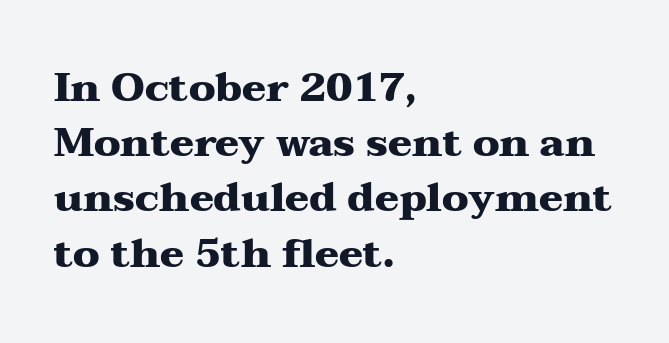
The image shows 40 px heavy, wide serif type, upright; set left-aligned, normal line spacing (1.38x), normal letter spacing, not underlined; medium stroke contrast and a medium x-height.
